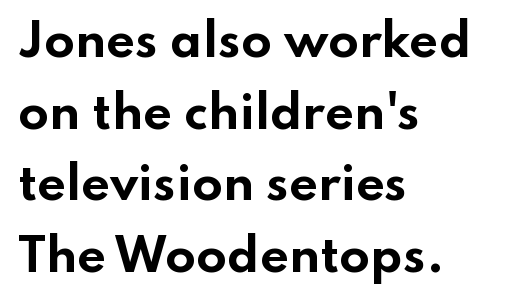
The letters advance in unequal steps, a hallmark of proportional type. The face used here has the dense, thick strokes of a bold. Students, note that the glyphs here touch the page at normal intervals. The strip under each line holds only bare page.
